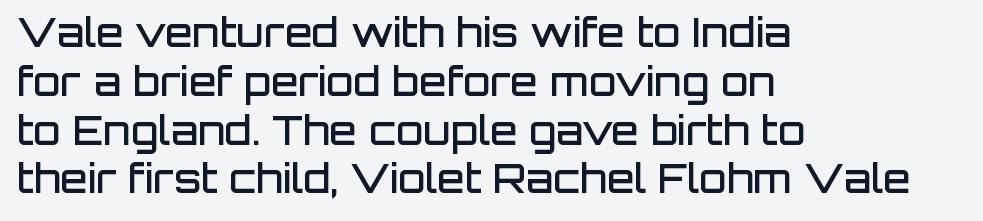
The image shows 40 px semibold sans-serif type, upright; set left-aligned, line spacing 1.22x, normal letter spacing, not underlined; low stroke contrast and a large x-height.
